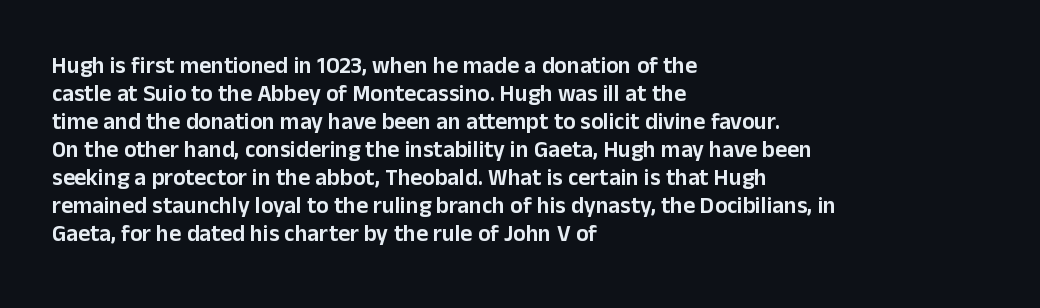
{"italic": "no", "underline": "no", "align": "left", "line_spacing_ratio": 1.22, "letter_spacing": "normal", "letter_spacing_em": 0.0, "glyph_px": 23}
